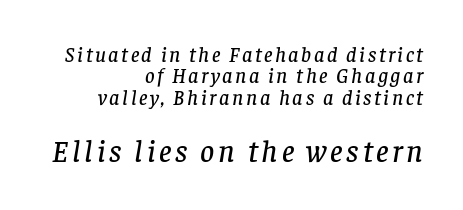
The image shows 31 px serif type, italic (leaning right); set right-aligned, tight line spacing (1.02x), not underlined; the second (bottom) block is 1.48x larger; low stroke contrast and a large x-height.
